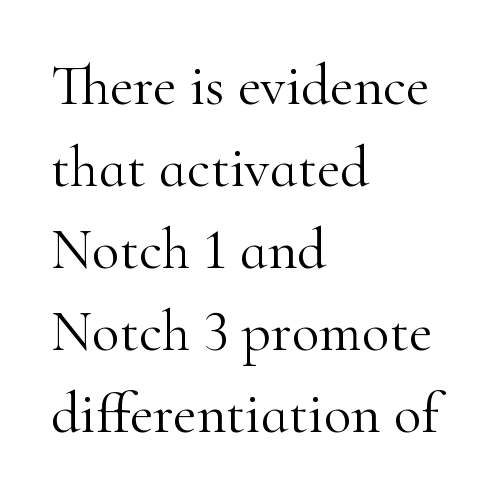
Q: Is the text bold? A: No.
Q: Is the text italic (slanted)? A: No, it is upright.
Q: Is the typeface a serif or a sans-serif typeface? A: Serif.
Q: Is the text underlined? A: No.
Q: How is the paragraph aligned? A: Left-aligned.
Q: Is the spacing between letters normal or unusually wide? A: Normal.
Q: Is the spacing between lines tight, normal or loose? A: Normal.
Q: Width (condensed, normal, or wide)? A: Normal.
Q: Stroke contrast? A: High.
Q: x-height? A: Small.
Q: Monospaced? A: No.
